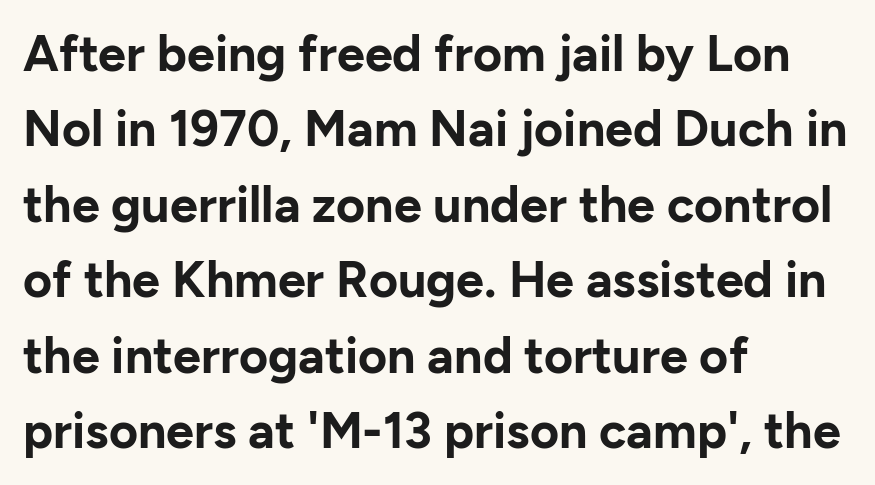
Q: Is the text bold? A: Yes.
Q: Is the text italic (slanted)? A: No, it is upright.
Q: Is the typeface a serif or a sans-serif typeface? A: Sans-serif.
Q: Is the text underlined? A: No.
Q: How is the paragraph aligned? A: Left-aligned.
Q: Is the spacing between letters normal or unusually wide? A: Normal.
Q: Is the spacing between lines tight, normal or loose? A: Normal.
Q: Width (condensed, normal, or wide)? A: Normal.
Q: Stroke contrast? A: Low.
Q: x-height? A: Medium.
Q: Monospaced? A: No.
